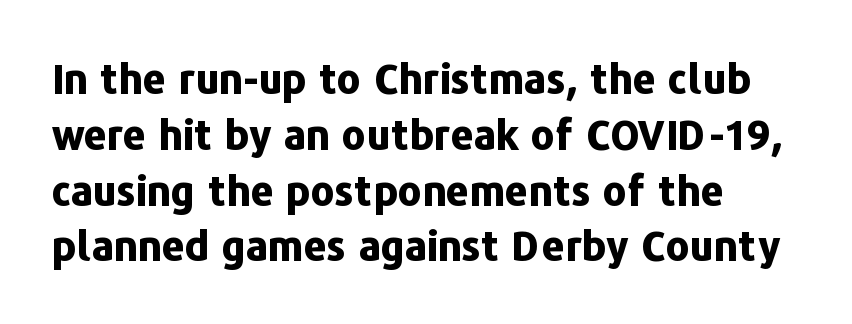
The strip under each line holds only bare page. When letters stand straight like this, we call the style roman or upright. Line beginnings align vertically; line endings do not. These lines sit exactly where default settings would place them. Short note: letters normally spaced.
